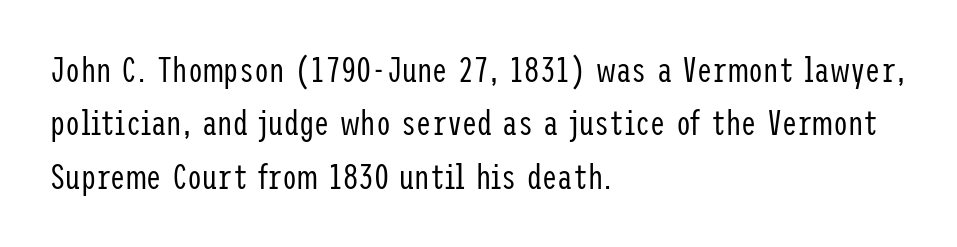
{"serif": "no", "italic": "no", "bold": "no", "weight": "regular", "width": "condensed", "stroke_contrast": "low", "x_height": "medium", "underline": "no", "align": "left", "line_spacing": "normal", "line_spacing_ratio": 1.57, "letter_spacing": "normal", "letter_spacing_em": 0.0, "glyph_px": 34}
